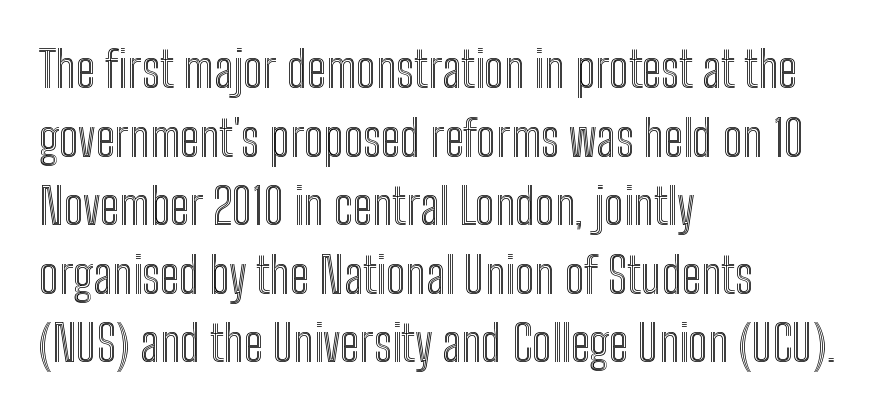
Q: Is the text italic (slanted)? A: No, it is upright.
Q: Is the text underlined? A: No.
Q: How is the paragraph aligned? A: Left-aligned.
Q: Is the spacing between letters normal or unusually wide? A: Normal.
Q: Is the spacing between lines tight, normal or loose? A: Normal.
Q: Width (condensed, normal, or wide)? A: Condensed.
Q: x-height? A: Medium.
Q: Monospaced? A: No.
